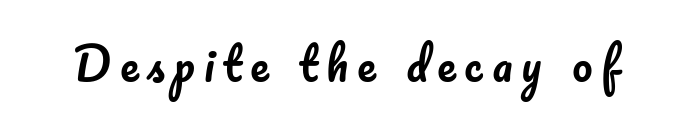
The image shows 45 px text type; set unusually wide letter spacing (+0.2 em), not underlined; low stroke contrast and a small x-height.
